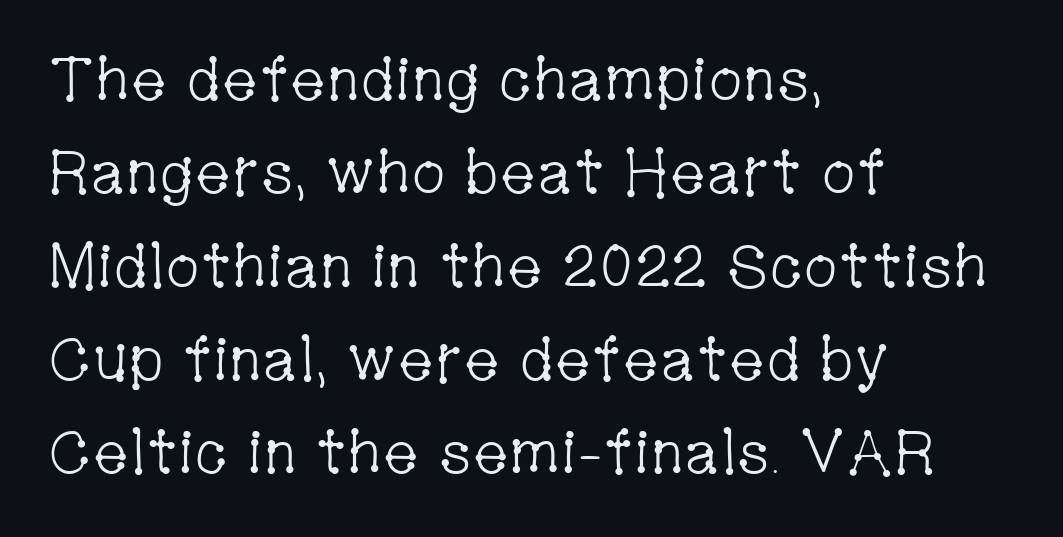
The image shows 61 px light, condensed serif type, upright; set left-aligned, normal line spacing (1.53x), normal letter spacing, not underlined; low stroke contrast and a medium x-height.
